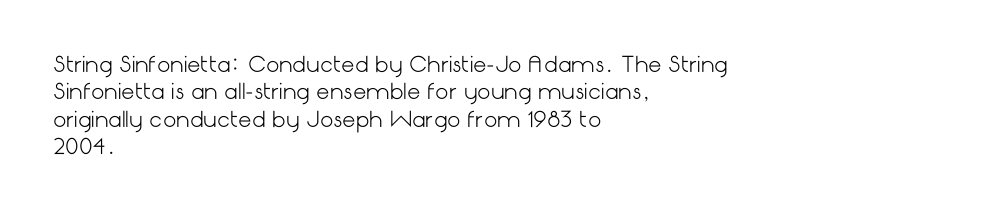
Q: Is the text bold? A: No.
Q: Is the text italic (slanted)? A: No, it is upright.
Q: Is the text underlined? A: No.
Q: How is the paragraph aligned? A: Left-aligned.
Q: Is the spacing between letters normal or unusually wide? A: Normal.
Q: Is the spacing between lines tight, normal or loose? A: Normal.
